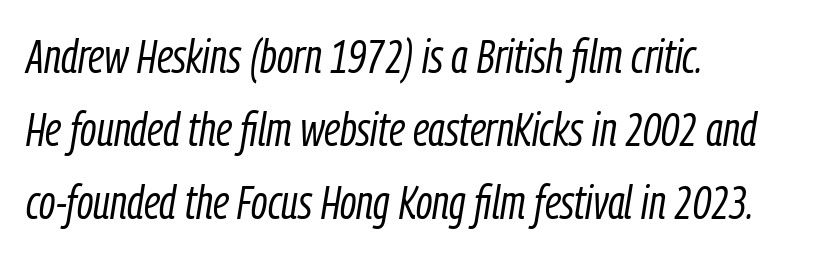
The image shows 48 px light, condensed type, italic (leaning right); set left-aligned, normal line spacing (1.52x), normal letter spacing, not underlined; low stroke contrast and a medium x-height.
